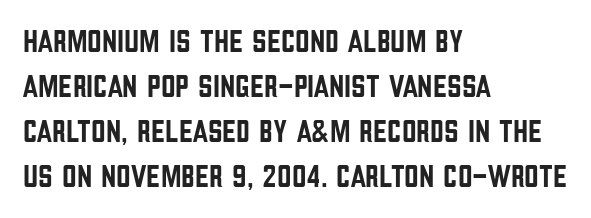
Q: Is the text italic (slanted)? A: No, it is upright.
Q: Is the typeface a serif or a sans-serif typeface? A: Sans-serif.
Q: Is the text underlined? A: No.
Q: How is the paragraph aligned? A: Left-aligned.
Q: Is the spacing between letters normal or unusually wide? A: Normal.
Q: Is the spacing between lines tight, normal or loose? A: Normal.
Q: Width (condensed, normal, or wide)? A: Condensed.
Q: Stroke contrast? A: Low.
Q: x-height? A: Large.
Q: Monospaced? A: No.
